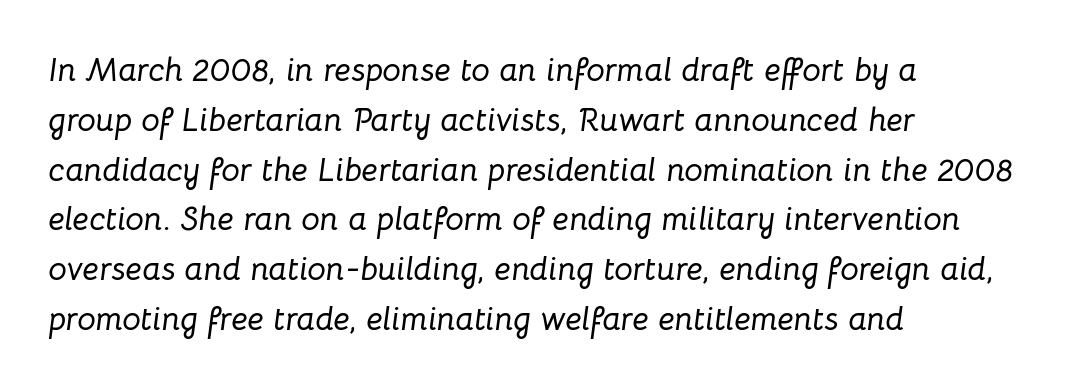
{"italic": "yes", "lean": "right", "slant_degrees": 8, "width": "normal", "stroke_contrast": "low", "x_height": "medium", "monospaced": "no", "underline": "no", "align": "left", "line_spacing": "normal", "line_spacing_ratio": 1.51, "letter_spacing": "normal", "letter_spacing_em": 0.0, "glyph_px": 33}
